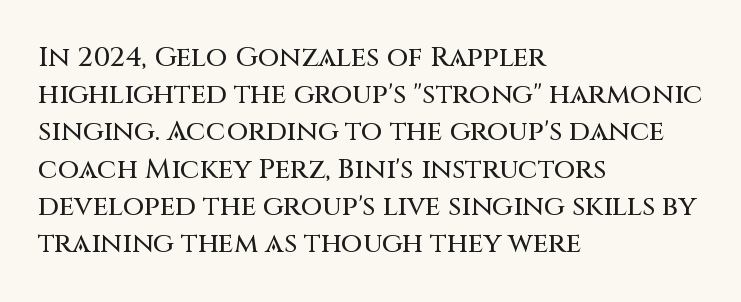
The image shows 28 px sans-serif type, upright; set left-aligned, normal line spacing (1.33x), normal letter spacing, not underlined; medium stroke contrast and a large x-height.
